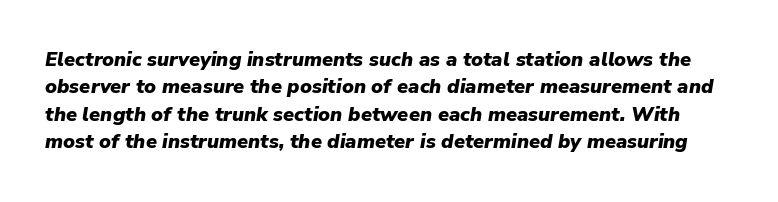
The image shows 20 px bold type, italic (leaning right); set normal line spacing (1.37x), normal letter spacing, not underlined.
